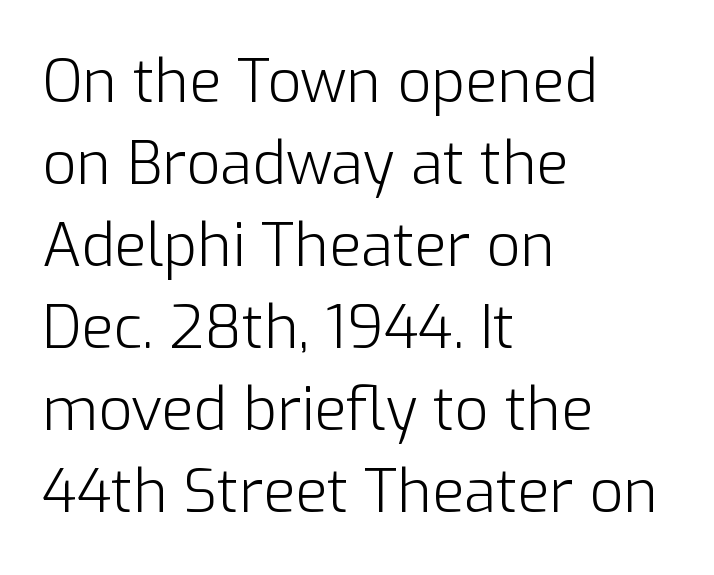
The image shows 59 px light sans-serif type, upright; set left-aligned, normal line spacing (1.39x), normal letter spacing, not underlined; low stroke contrast and a medium x-height.
